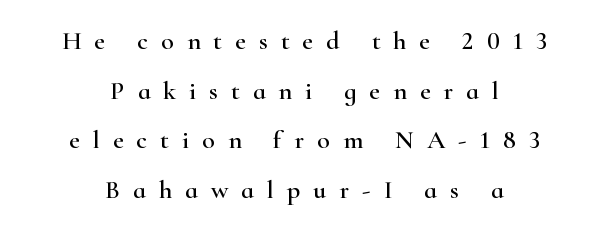
{"italic": "no", "underline": "no", "align": "center", "line_spacing": "loose", "line_spacing_ratio": 1.91, "letter_spacing": "wide", "letter_spacing_em": 0.5, "glyph_px": 26}
